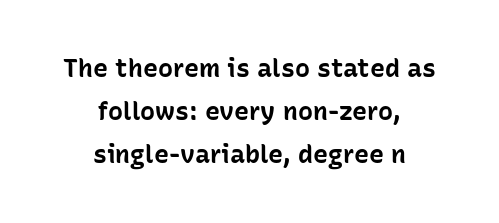
Q: Is the text bold? A: Yes.
Q: Is the text italic (slanted)? A: No, it is upright.
Q: Is the text underlined? A: No.
Q: How is the paragraph aligned? A: Centered.
Q: Is the spacing between letters normal or unusually wide? A: Normal.
